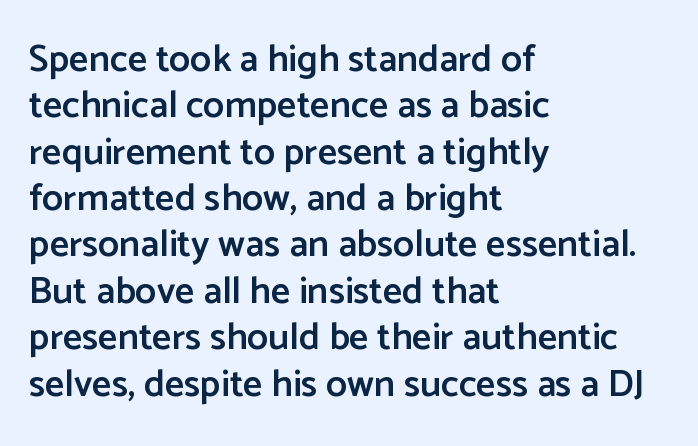
{"serif": "no", "italic": "no", "bold": "semi", "weight": "semibold", "width": "normal", "stroke_contrast": "low", "x_height": "medium", "monospaced": "no", "underline": "no", "align": "left", "line_spacing_ratio": 1.22, "letter_spacing": "normal", "letter_spacing_em": 0.0, "glyph_px": 38}
